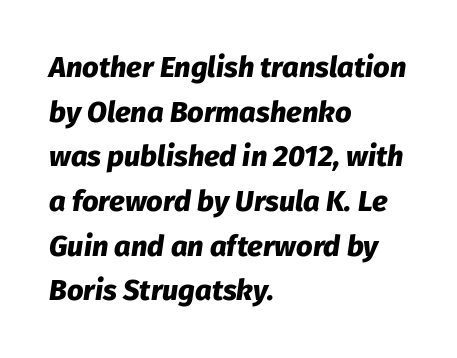
Q: Is the text bold? A: Yes.
Q: Is the text italic (slanted)? A: Yes, it leans right by about 8 degrees.
Q: Is the text underlined? A: No.
Q: How is the paragraph aligned? A: Left-aligned.
Q: Is the spacing between letters normal or unusually wide? A: Normal.
Q: Is the spacing between lines tight, normal or loose? A: Normal.
Q: Width (condensed, normal, or wide)? A: Normal.
Q: Stroke contrast? A: Low.
Q: x-height? A: Medium.
Q: Monospaced? A: No.
